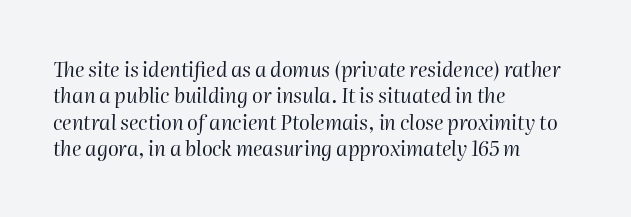
The image shows 20 px text type, italic (leaning right); set left-aligned, normal line spacing (1.32x), normal letter spacing, not underlined.
